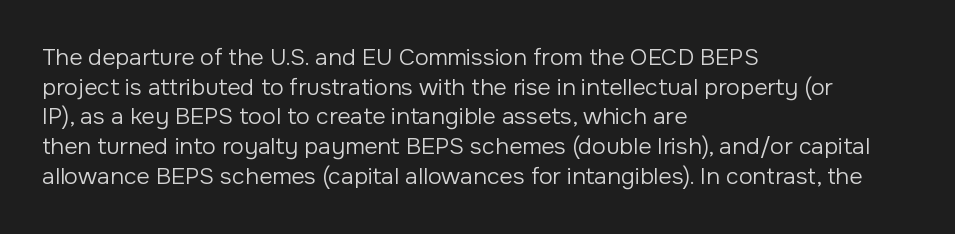
The image shows 23 px text type, upright; set left-aligned, normal line spacing (1.29x), normal letter spacing, not underlined.
